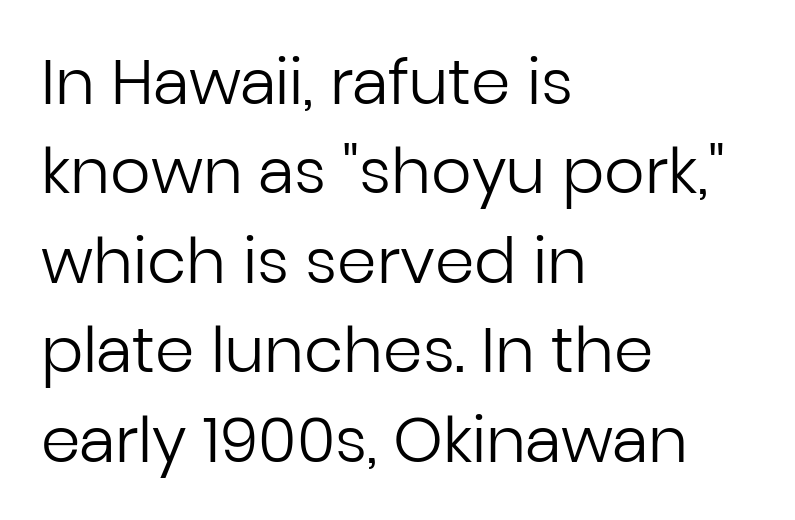
Q: Is the text bold? A: No.
Q: Is the text italic (slanted)? A: No, it is upright.
Q: Is the typeface a serif or a sans-serif typeface? A: Sans-serif.
Q: Is the text underlined? A: No.
Q: How is the paragraph aligned? A: Left-aligned.
Q: Is the spacing between letters normal or unusually wide? A: Normal.
Q: Is the spacing between lines tight, normal or loose? A: Normal.
Q: Width (condensed, normal, or wide)? A: Normal.
Q: Stroke contrast? A: Low.
Q: x-height? A: Medium.
Q: Monospaced? A: No.
